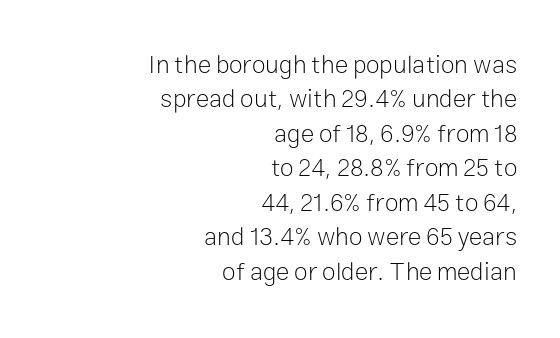
Q: Is the text bold? A: No.
Q: Is the text italic (slanted)? A: No, it is upright.
Q: Is the text underlined? A: No.
Q: How is the paragraph aligned? A: Right-aligned.
Q: Is the spacing between letters normal or unusually wide? A: Normal.
Q: Is the spacing between lines tight, normal or loose? A: Normal.
